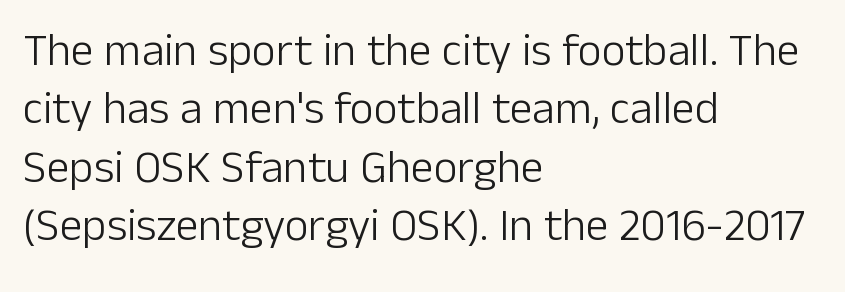
{"serif": "no", "italic": "no", "bold": "no", "weight": "light", "width": "normal", "stroke_contrast": "low", "x_height": "medium", "monospaced": "no", "underline": "no", "align": "left", "line_spacing": "normal", "line_spacing_ratio": 1.27, "letter_spacing": "normal", "letter_spacing_em": 0.0, "glyph_px": 46}
